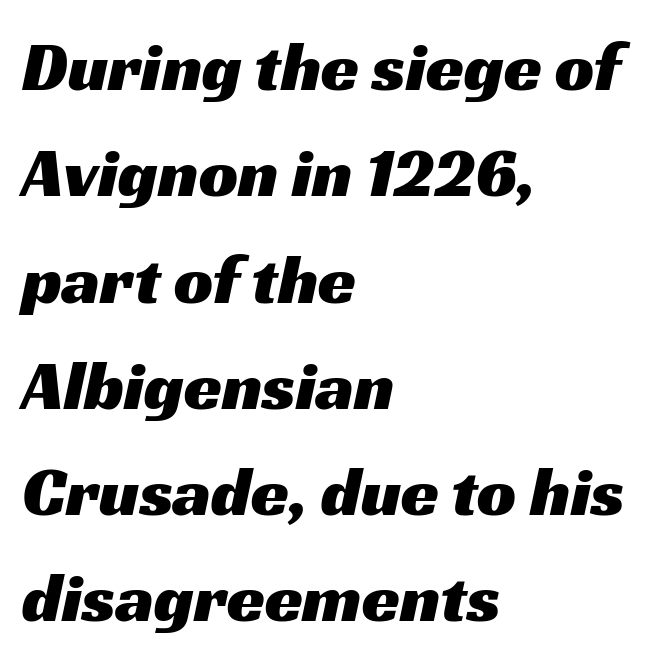
Q: Is the typeface a serif or a sans-serif typeface? A: Sans-serif.
Q: Is the text underlined? A: No.
Q: How is the paragraph aligned? A: Left-aligned.
Q: Is the spacing between letters normal or unusually wide? A: Normal.
Q: Is the spacing between lines tight, normal or loose? A: Normal.
Q: Width (condensed, normal, or wide)? A: Wide.
Q: Stroke contrast? A: Medium.
Q: x-height? A: Medium.
Q: Monospaced? A: No.
